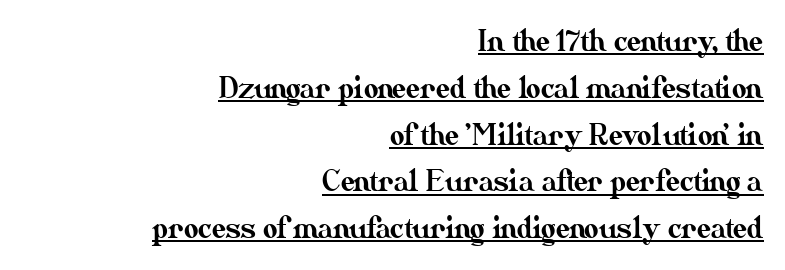
{"italic": "no", "width": "normal", "stroke_contrast": "medium", "x_height": "small", "monospaced": "no", "underline": "yes", "align": "right", "line_spacing": "normal", "line_spacing_ratio": 1.67, "letter_spacing": "normal", "letter_spacing_em": 0.0, "glyph_px": 28}
